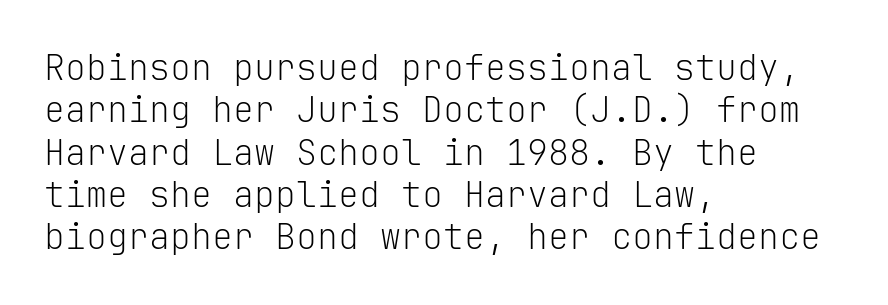
Compared with a typical body face, this is equally light or lighter still. The letters march in equal steps, a hallmark of fixed-pitch type. The words here are not underlined. In terms of posture, this sample is upright. The lines in this sample share a left origin and differ only in where they stop.
